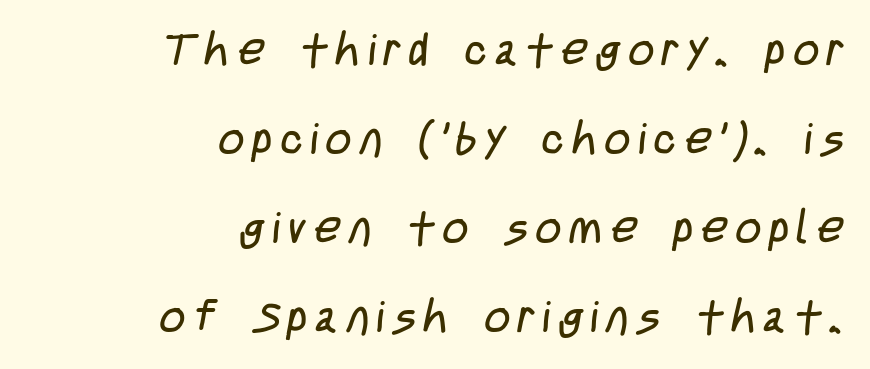
A typesetter would label this face a sans. Does the copy run flush right? Yes — the right margin is perfectly even. The foot of each line stays bare and open. Vertical spacing — loose.
